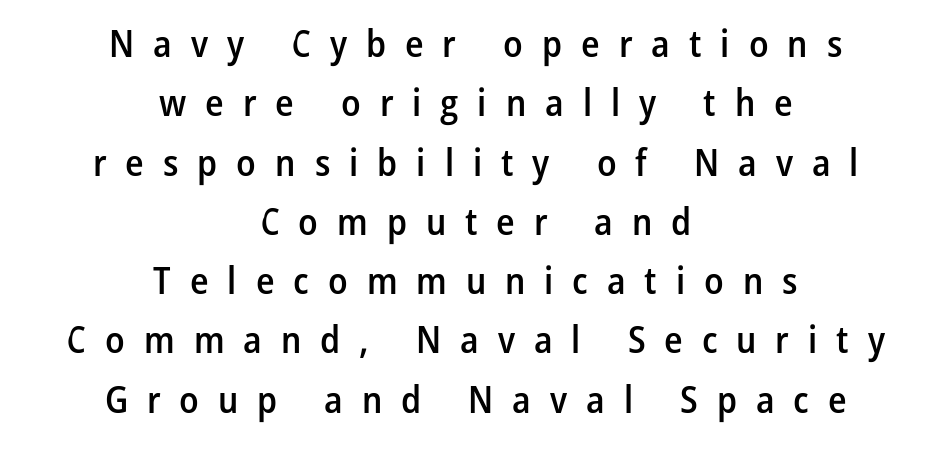
{"serif": "no", "italic": "no", "bold": "semi", "weight": "semibold", "width": "condensed", "stroke_contrast": "low", "x_height": "medium", "monospaced": "no", "underline": "no", "align": "center", "line_spacing": "normal", "line_spacing_ratio": 1.56, "letter_spacing": "wide", "letter_spacing_em": 0.5, "glyph_px": 38}
